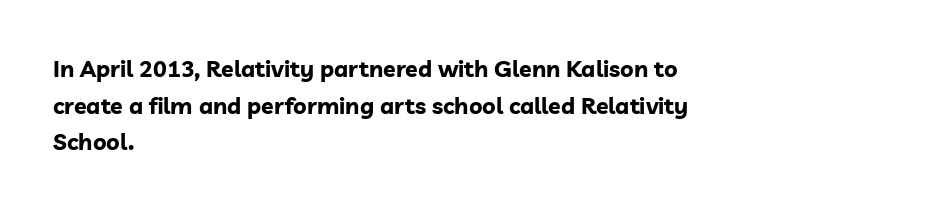
Q: Is the text bold? A: Yes.
Q: Is the text italic (slanted)? A: No, it is upright.
Q: Is the text underlined? A: No.
Q: How is the paragraph aligned? A: Left-aligned.
Q: Is the spacing between letters normal or unusually wide? A: Normal.
Q: Is the spacing between lines tight, normal or loose? A: Normal.
